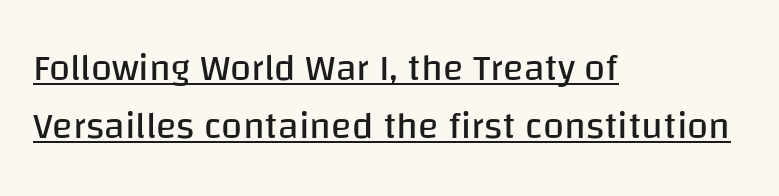
The image shows 38 px regular-weight sans-serif type, upright; set left-aligned, normal line spacing (1.53x), normal letter spacing, underlined; low stroke contrast and a large x-height.
